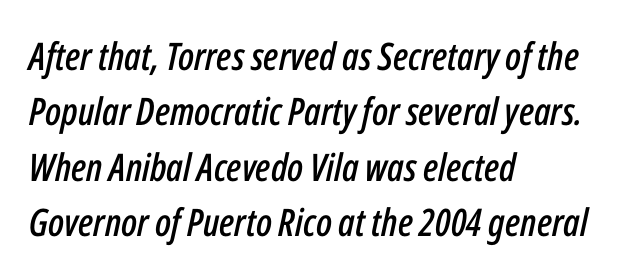
The image shows 38 px condensed type, italic (leaning right); set left-aligned, normal line spacing (1.46x), normal letter spacing, not underlined; low stroke contrast and a medium x-height.
